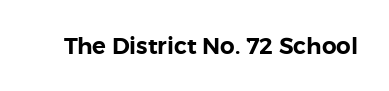
The image shows 23 px text type, upright; set normal letter spacing, not underlined.
